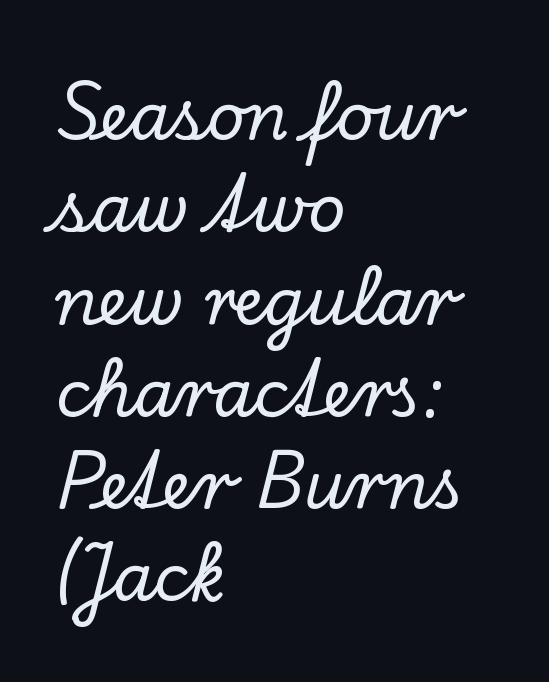
The image shows 65 px serif type; set left-aligned, normal line spacing (1.42x), normal letter spacing, not underlined; low stroke contrast and a small x-height.
